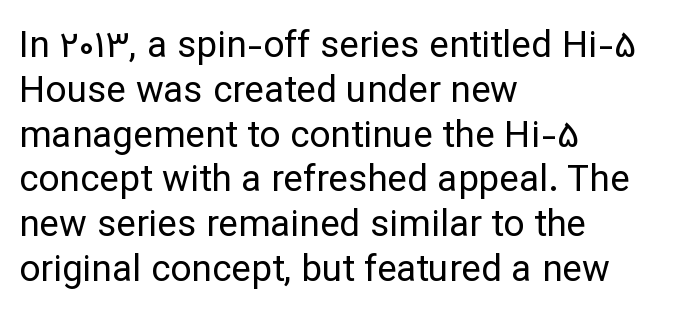
How are the letters spaced? Ordinarily, with no added tracking. A classic flush-left, rag-right setting is used for this passage. A typesetter would label this face a sans. The type sits square on the baseline with zero lean.
